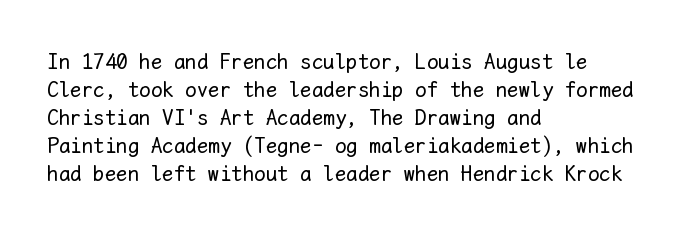
Q: Is the text bold? A: No.
Q: Is the text italic (slanted)? A: No, it is upright.
Q: Is the text underlined? A: No.
Q: How is the paragraph aligned? A: Left-aligned.
Q: Is the spacing between letters normal or unusually wide? A: Normal.
